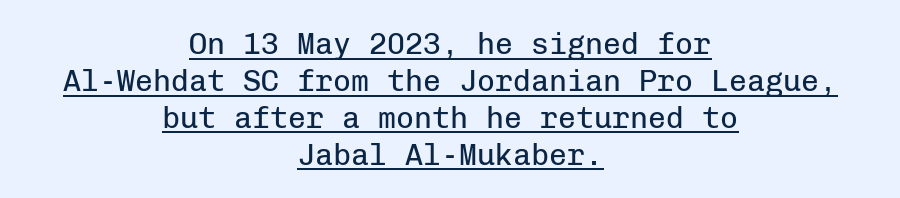
Q: Is the text bold? A: No.
Q: Is the text italic (slanted)? A: No, it is upright.
Q: Is the typeface a serif or a sans-serif typeface? A: Sans-serif.
Q: Is the text underlined? A: Yes.
Q: How is the paragraph aligned? A: Centered.
Q: Is the spacing between letters normal or unusually wide? A: Normal.
Q: Width (condensed, normal, or wide)? A: Normal.
Q: Stroke contrast? A: Low.
Q: x-height? A: Medium.
Q: Monospaced? A: Yes.
